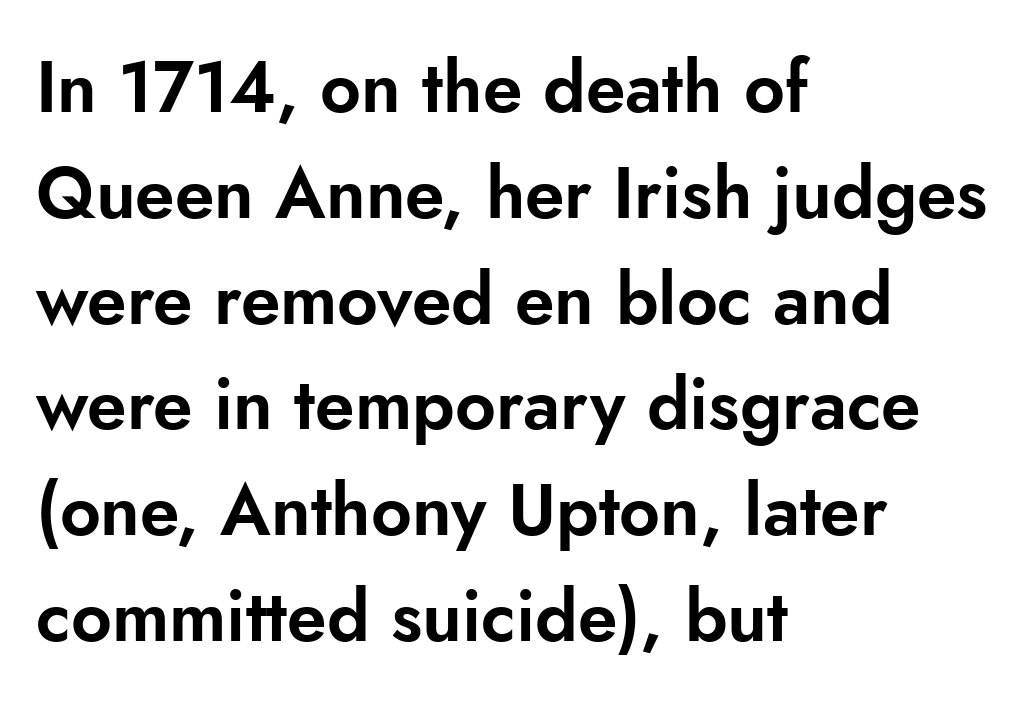
The image shows 71 px sans-serif type, upright; set left-aligned, normal line spacing (1.49x), normal letter spacing, not underlined; low stroke contrast and a small x-height.
